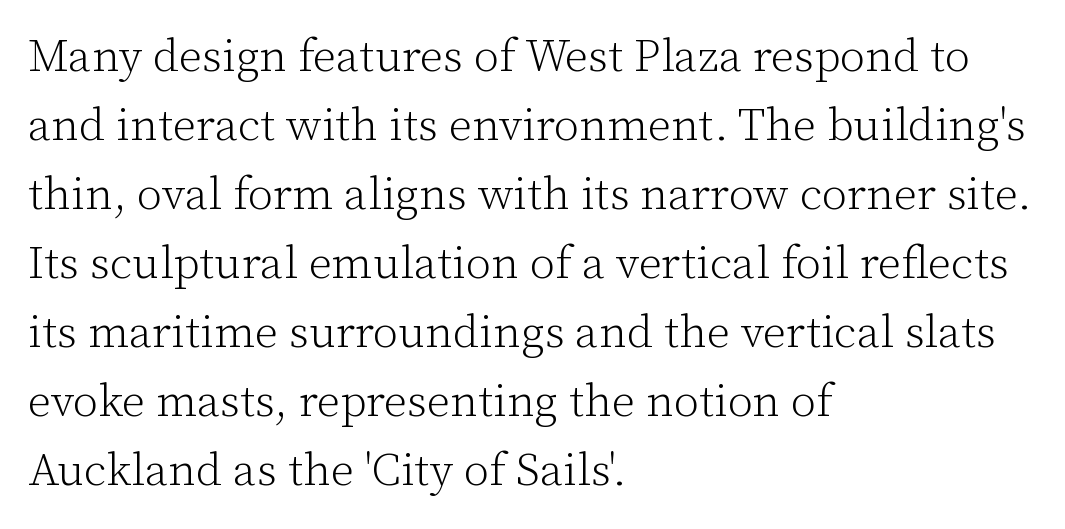
The gaps between neighbouring characters are ordinary and unremarkable. Underlining? Definitely not there. A typesetter would call this leading conventional body-copy spacing. The rendering uses natural spacing where letterforms have individual widths. Each stroke keeps to a modest, everyday thickness or less.
